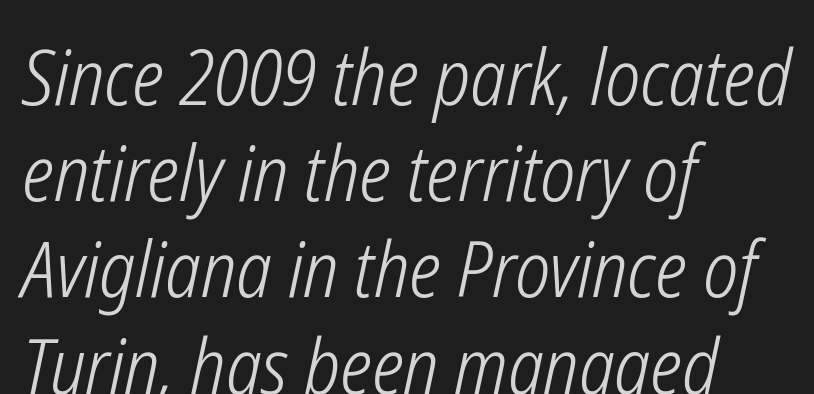
The image shows 77 px light, condensed type, italic (leaning right); set left-aligned, normal line spacing (1.25x), normal letter spacing, not underlined; low stroke contrast and a medium x-height.
